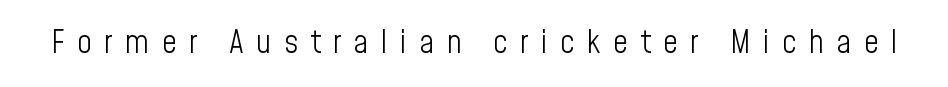
Q: Is the text bold? A: No.
Q: Is the text italic (slanted)? A: No, it is upright.
Q: Is the typeface a serif or a sans-serif typeface? A: Sans-serif.
Q: Is the text underlined? A: No.
Q: Is the spacing between letters normal or unusually wide? A: Unusually wide.
Q: Width (condensed, normal, or wide)? A: Condensed.
Q: Stroke contrast? A: Low.
Q: x-height? A: Medium.
Q: Monospaced? A: No.
